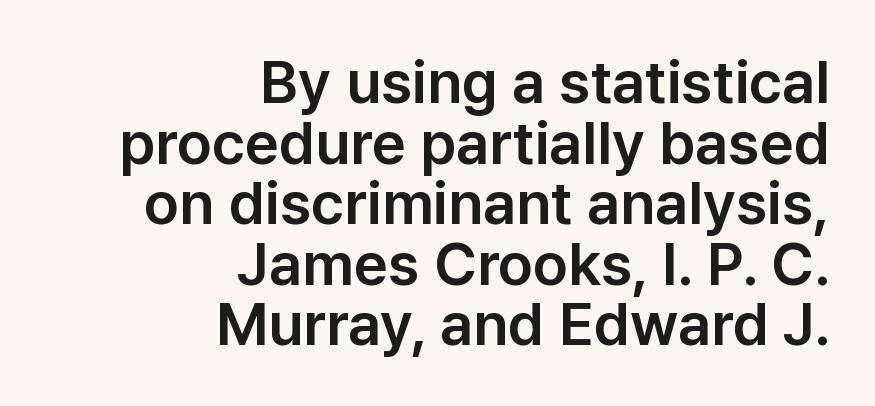
{"serif": "no", "italic": "no", "width": "normal", "stroke_contrast": "low", "x_height": "medium", "monospaced": "no", "underline": "no", "align": "right", "line_spacing": "tight", "line_spacing_ratio": 1.01, "letter_spacing": "normal", "letter_spacing_em": 0.0, "glyph_px": 60}
